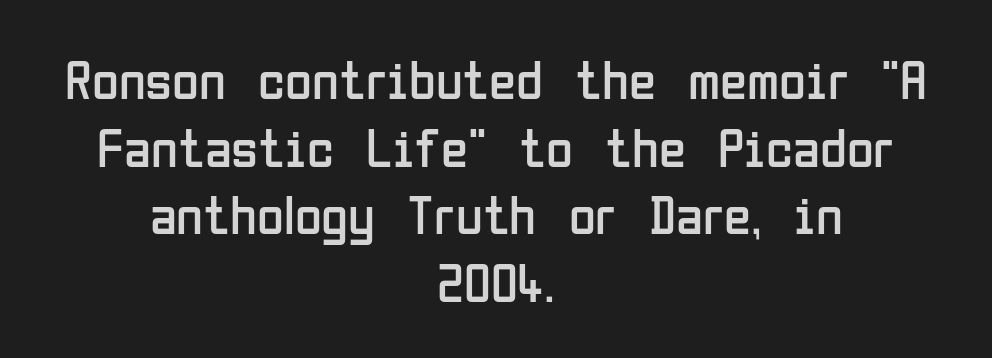
The image shows 55 px regular-weight, condensed sans-serif type, upright; set centered, line spacing 1.23x, normal letter spacing, not underlined; low stroke contrast and a medium x-height.
